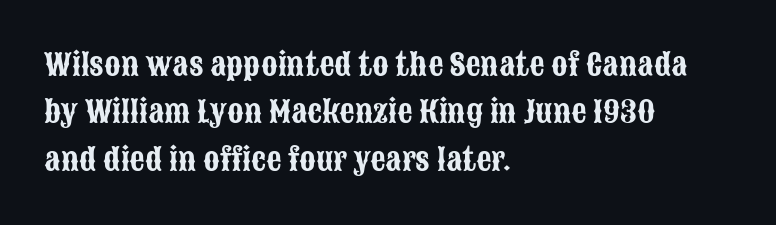
Q: Is the text italic (slanted)? A: No, it is upright.
Q: Is the typeface a serif or a sans-serif typeface? A: Sans-serif.
Q: Is the text underlined? A: No.
Q: How is the paragraph aligned? A: Left-aligned.
Q: Is the spacing between letters normal or unusually wide? A: Normal.
Q: Is the spacing between lines tight, normal or loose? A: Normal.
Q: Width (condensed, normal, or wide)? A: Condensed.
Q: Stroke contrast? A: Low.
Q: x-height? A: Large.
Q: Monospaced? A: No.
